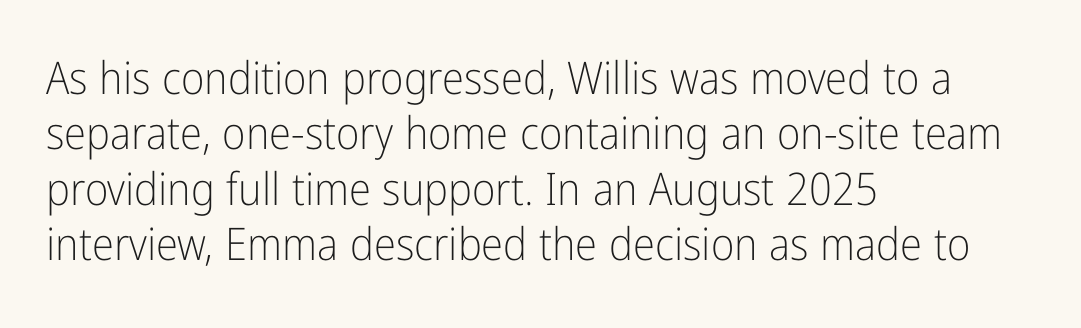
Q: Is the text bold? A: No.
Q: Is the text italic (slanted)? A: No, it is upright.
Q: Is the typeface a serif or a sans-serif typeface? A: Sans-serif.
Q: Is the text underlined? A: No.
Q: How is the paragraph aligned? A: Left-aligned.
Q: Is the spacing between letters normal or unusually wide? A: Normal.
Q: Width (condensed, normal, or wide)? A: Condensed.
Q: Stroke contrast? A: Low.
Q: x-height? A: Medium.
Q: Monospaced? A: No.
